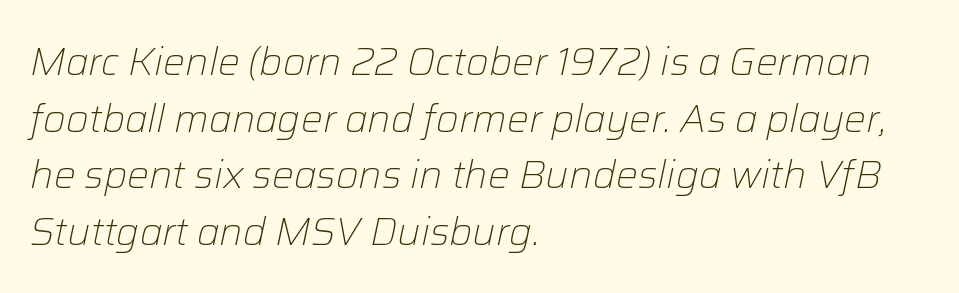
The image shows 39 px light type, italic (leaning right); set left-aligned, normal line spacing (1.45x), normal letter spacing, not underlined; low stroke contrast and a medium x-height.
